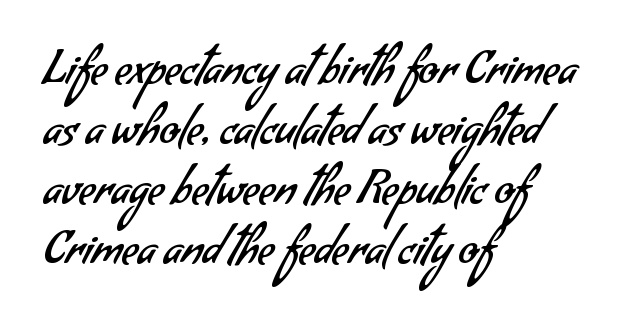
{"serif": "no", "bold": "no", "weight": "regular", "width": "normal", "stroke_contrast": "low", "x_height": "small", "monospaced": "no", "underline": "no", "align": "left", "line_spacing": "normal", "line_spacing_ratio": 1.33, "letter_spacing": "normal", "letter_spacing_em": 0.0, "glyph_px": 45}
